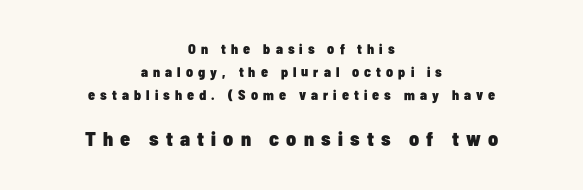
Just letters on the line, the space beneath them empty. Strokes here are thick enough to call this a true bold. Someone cranked the tracking dial way up on this one. A student would call this center alignment; a typographer would say set centered. Baseline-to-baseline distance is the conventional proportion of letter height.
